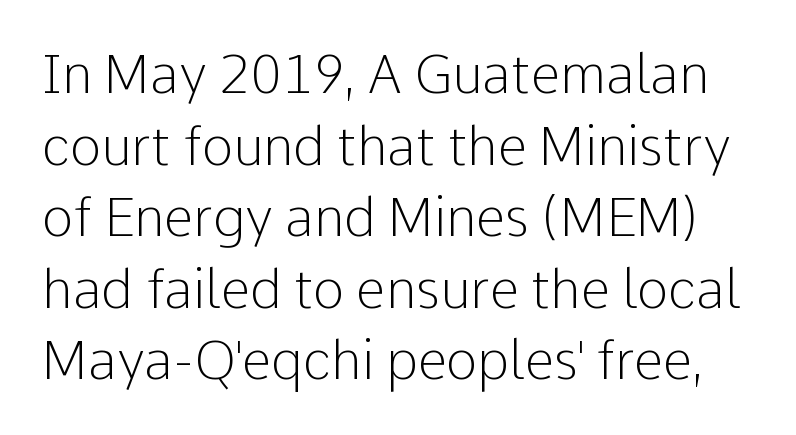
{"serif": "no", "italic": "no", "bold": "no", "weight": "light", "width": "normal", "stroke_contrast": "low", "x_height": "medium", "monospaced": "no", "underline": "no", "line_spacing": "normal", "line_spacing_ratio": 1.35, "letter_spacing": "normal", "letter_spacing_em": 0.0, "glyph_px": 53}
